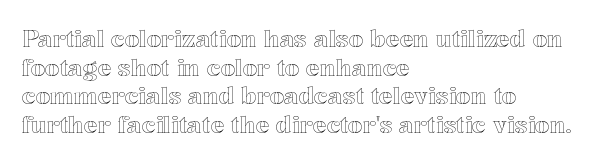
The image shows 23 px text type, upright; set left-aligned, normal line spacing (1.25x), normal letter spacing, not underlined.
